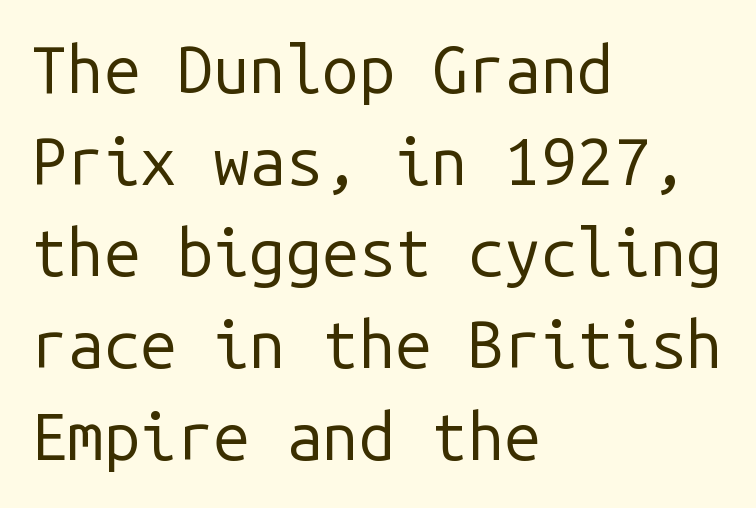
The image shows 65 px regular-weight sans-serif type, upright, monospaced; set left-aligned, normal line spacing (1.41x), normal letter spacing, not underlined; low stroke contrast and a medium x-height.
